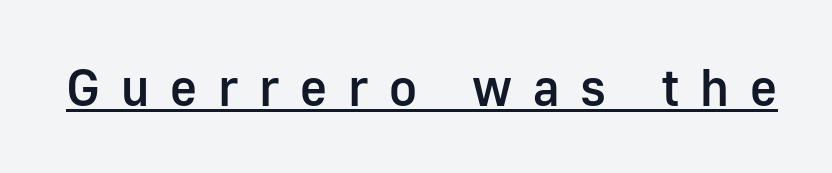
Q: Is the text bold? A: Semi-bold.
Q: Is the text italic (slanted)? A: No, it is upright.
Q: Is the typeface a serif or a sans-serif typeface? A: Sans-serif.
Q: Is the text underlined? A: Yes.
Q: Is the spacing between letters normal or unusually wide? A: Unusually wide.
Q: Width (condensed, normal, or wide)? A: Normal.
Q: Stroke contrast? A: Low.
Q: x-height? A: Medium.
Q: Monospaced? A: No.
